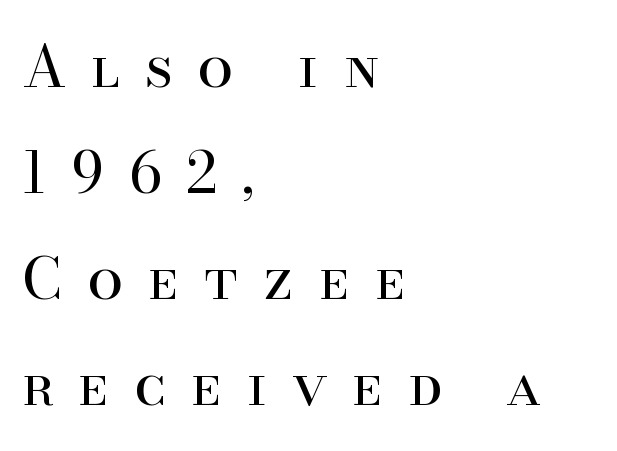
Q: Is the text bold? A: No.
Q: Is the text italic (slanted)? A: No, it is upright.
Q: Is the typeface a serif or a sans-serif typeface? A: Serif.
Q: Is the text underlined? A: No.
Q: How is the paragraph aligned? A: Left-aligned.
Q: Is the spacing between letters normal or unusually wide? A: Unusually wide.
Q: Width (condensed, normal, or wide)? A: Normal.
Q: Stroke contrast? A: High.
Q: x-height? A: Small.
Q: Monospaced? A: No.
